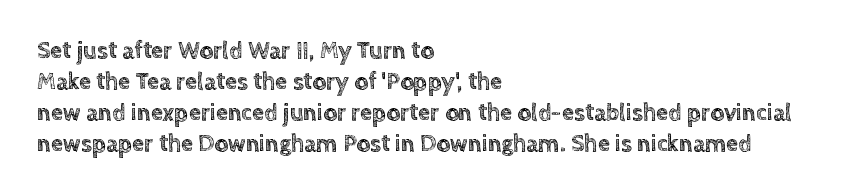
{"italic": "no", "underline": "no", "align": "left", "line_spacing": "normal", "line_spacing_ratio": 1.29, "letter_spacing": "normal", "letter_spacing_em": 0.0, "glyph_px": 24}
